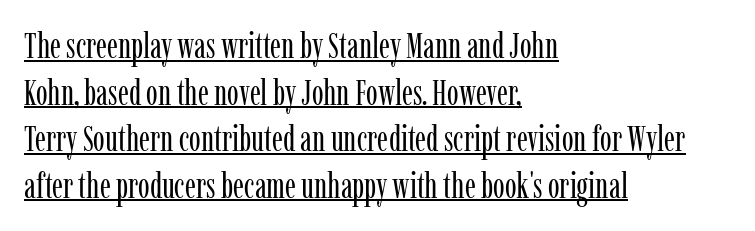
A quiet, ordinary-to-light weight characterises the typeface. Alignment: flush left. The rendered words wear a rule along their underside. Typographically, this falls in the serif category. Does extra space separate the letters? No, they use regular spacing. Varying glyph widths throughout — classic text-font behaviour.
